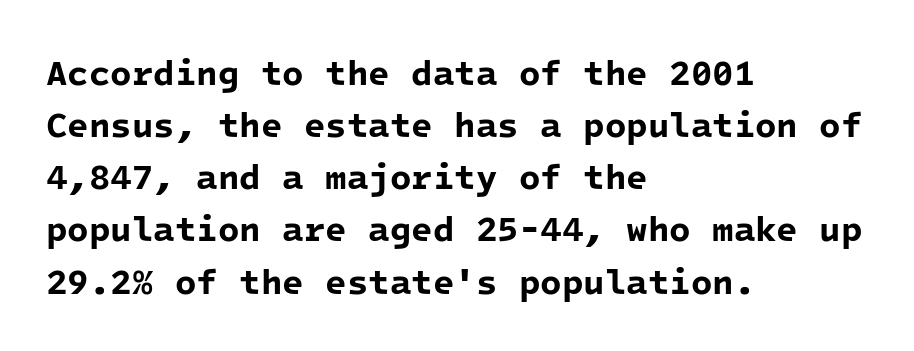
{"serif": "no", "bold": "yes", "weight": "bold", "width": "normal", "stroke_contrast": "low", "x_height": "medium", "monospaced": "yes", "underline": "no", "align": "left", "line_spacing": "normal", "line_spacing_ratio": 1.49, "letter_spacing": "normal", "letter_spacing_em": 0.0, "glyph_px": 35}
